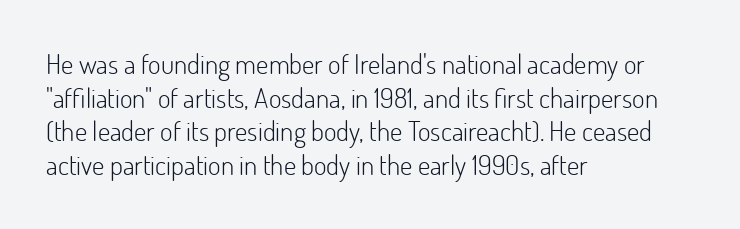
Q: Is the text bold? A: No.
Q: Is the text italic (slanted)? A: No, it is upright.
Q: Is the text underlined? A: No.
Q: How is the paragraph aligned? A: Left-aligned.
Q: Is the spacing between letters normal or unusually wide? A: Normal.
Q: Is the spacing between lines tight, normal or loose? A: Normal.
